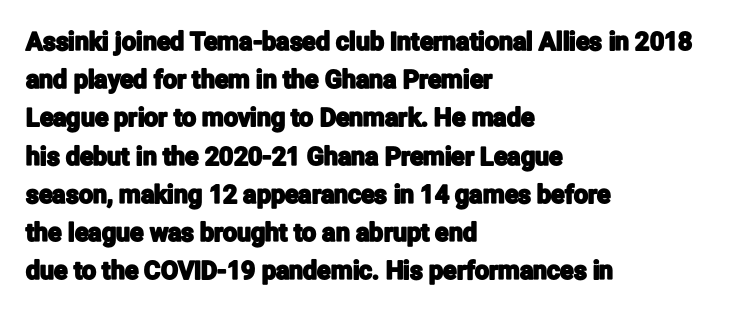
The image shows 25 px text type, upright; set left-aligned, normal line spacing (1.53x), normal letter spacing, not underlined.
